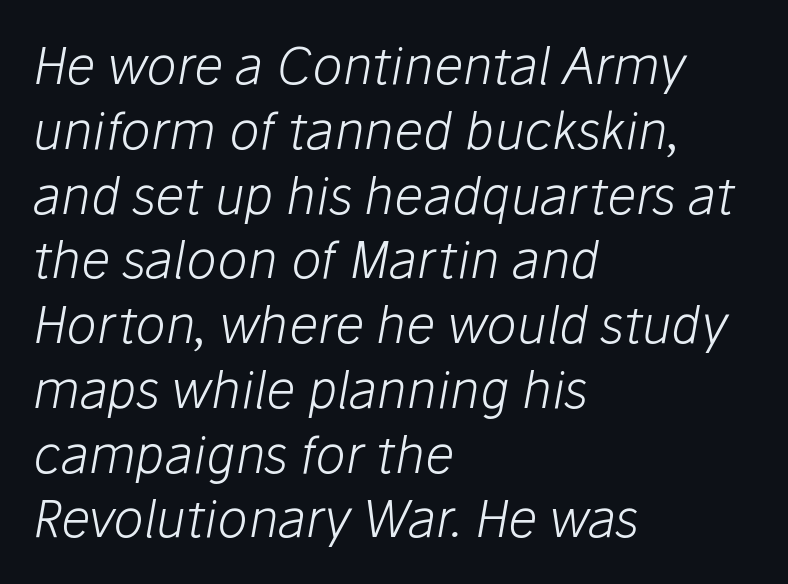
{"italic": "yes", "lean": "right", "slant_degrees": 10, "bold": "no", "weight": "light", "width": "normal", "stroke_contrast": "low", "x_height": "medium", "monospaced": "no", "underline": "no", "align": "left", "line_spacing": "normal", "line_spacing_ratio": 1.27, "letter_spacing": "normal", "letter_spacing_em": 0.0, "glyph_px": 51}
